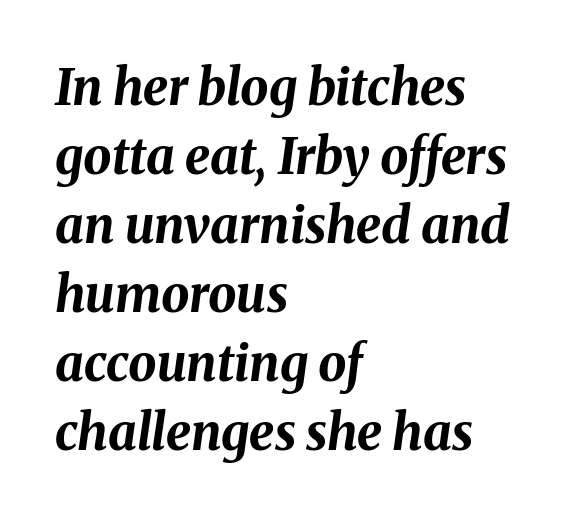
Q: Is the text bold? A: Yes.
Q: Is the text italic (slanted)? A: Yes, it leans right by about 8 degrees.
Q: Is the text underlined? A: No.
Q: How is the paragraph aligned? A: Left-aligned.
Q: Is the spacing between letters normal or unusually wide? A: Normal.
Q: Is the spacing between lines tight, normal or loose? A: Normal.
Q: Width (condensed, normal, or wide)? A: Normal.
Q: Stroke contrast? A: Medium.
Q: x-height? A: Medium.
Q: Monospaced? A: No.
